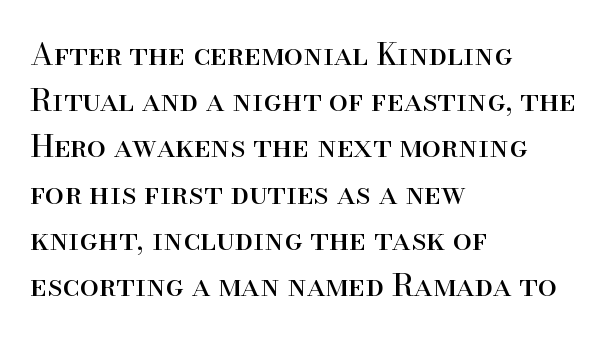
The image shows 31 px regular-weight serif type, upright; set left-aligned, normal line spacing (1.49x), normal letter spacing, not underlined; high stroke contrast and a small x-height.
